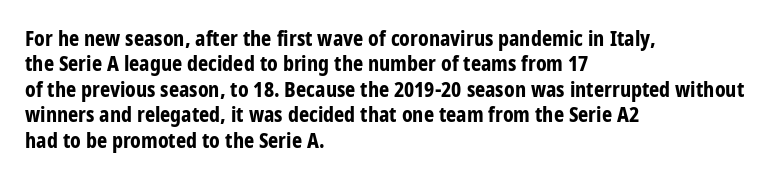
Characters follow at the spacing the type designer built in. What's the leading like? Ordinary, nothing unusual. Horizontal alignment here is leftward, the default for most running prose. The words here are not underlined. The typesetting leans heavy: a genuine bold.
